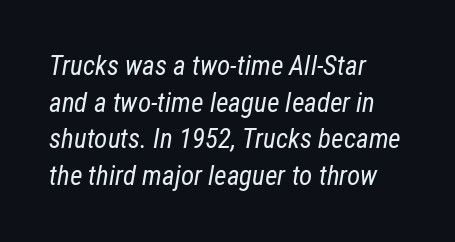
{"italic": "yes", "lean": "right", "slant_degrees": 12, "bold": "no", "underline": "no", "align": "left", "line_spacing": "normal", "line_spacing_ratio": 1.36, "letter_spacing": "normal", "letter_spacing_em": 0.0, "glyph_px": 27}
